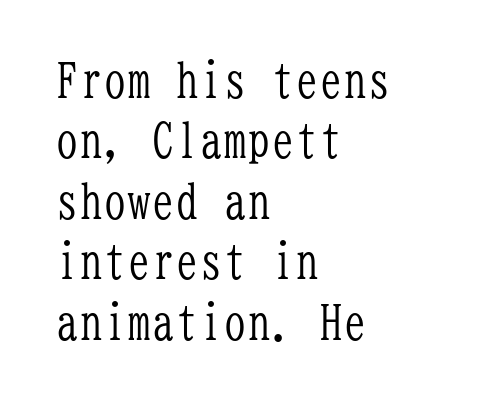
Q: Is the text bold? A: No.
Q: Is the text italic (slanted)? A: No, it is upright.
Q: Is the typeface a serif or a sans-serif typeface? A: Serif.
Q: Is the text underlined? A: No.
Q: How is the paragraph aligned? A: Left-aligned.
Q: Is the spacing between letters normal or unusually wide? A: Normal.
Q: Is the spacing between lines tight, normal or loose? A: Normal.
Q: Width (condensed, normal, or wide)? A: Condensed.
Q: Stroke contrast? A: Low.
Q: x-height? A: Medium.
Q: Monospaced? A: Yes.
